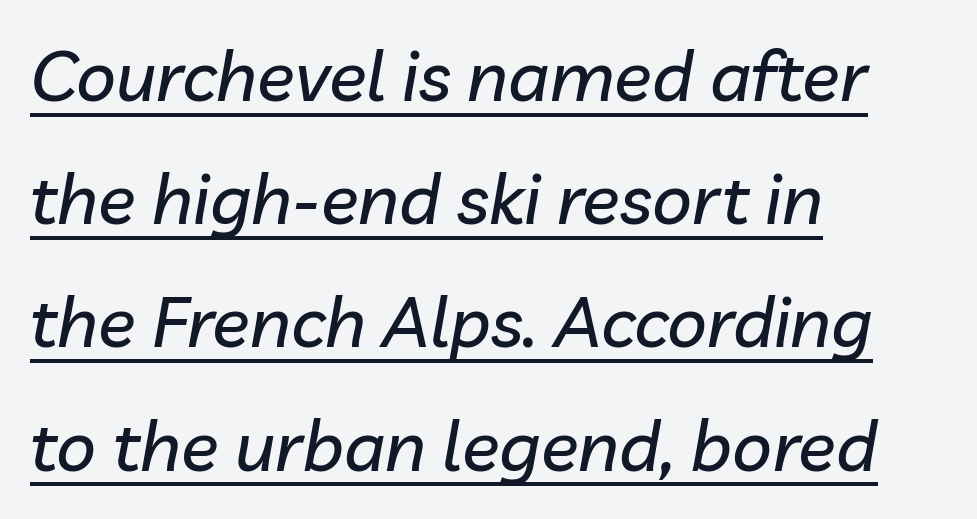
The image shows 70 px text type, italic (leaning right); set left-aligned, line spacing 1.76x, normal letter spacing, underlined; low stroke contrast and a medium x-height.
